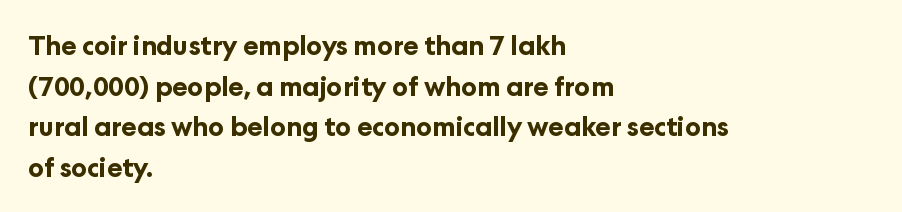
The image shows 26 px bold type, upright; set left-aligned, normal line spacing (1.56x), normal letter spacing, not underlined.
